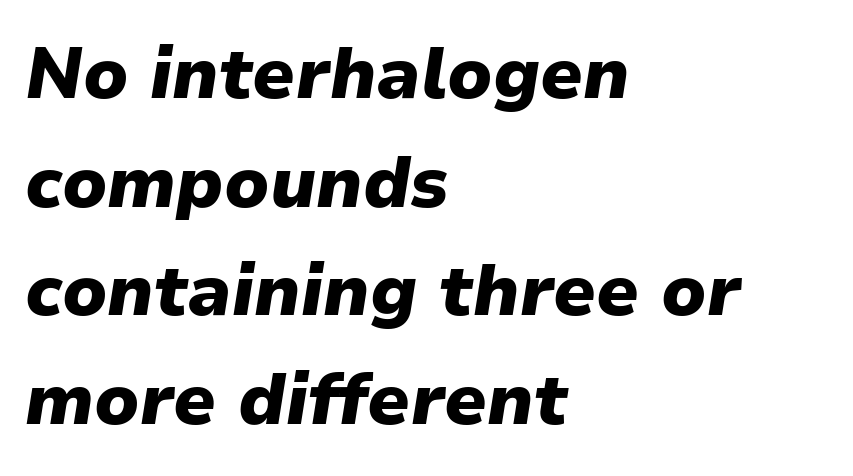
Q: Is the text bold? A: Yes.
Q: Is the text italic (slanted)? A: Yes, it leans right by about 9 degrees.
Q: Is the text underlined? A: No.
Q: How is the paragraph aligned? A: Left-aligned.
Q: Is the spacing between letters normal or unusually wide? A: Normal.
Q: Is the spacing between lines tight, normal or loose? A: Normal.
Q: Width (condensed, normal, or wide)? A: Normal.
Q: Stroke contrast? A: Low.
Q: x-height? A: Medium.
Q: Monospaced? A: No.
